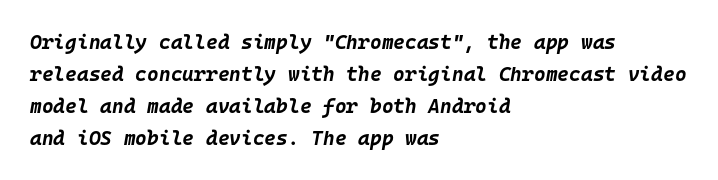
The image shows 20 px bold type, italic (leaning right); set left-aligned, normal line spacing (1.6x), normal letter spacing, not underlined.
